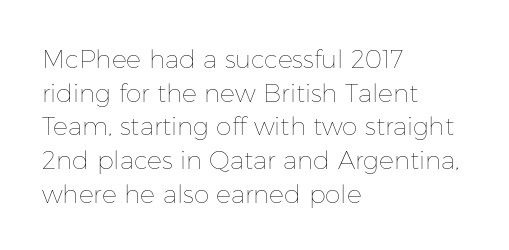
Honestly, there is no underline to notice here at all. When letters stand straight like this, we call the style roman or upright. The passage shown stacks its lines at a standard gap. Horizontal alignment here is leftward, the default for most running prose. Ink coverage per letter is moderate at most.
